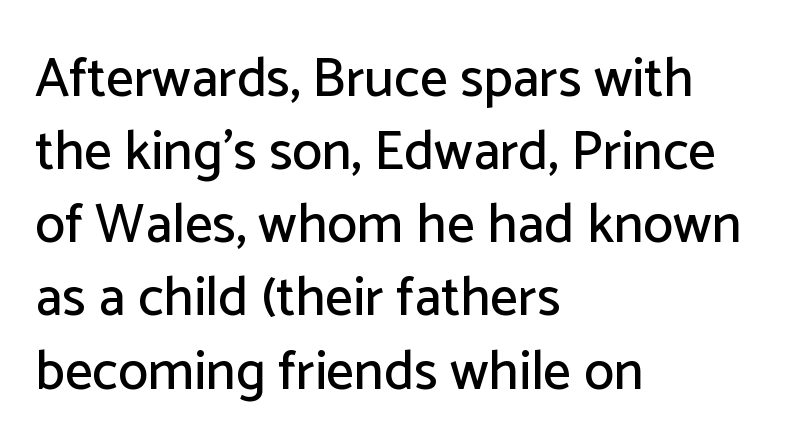
The image shows 55 px sans-serif type, upright; set left-aligned, normal line spacing (1.33x), normal letter spacing, not underlined; low stroke contrast and a medium x-height.
